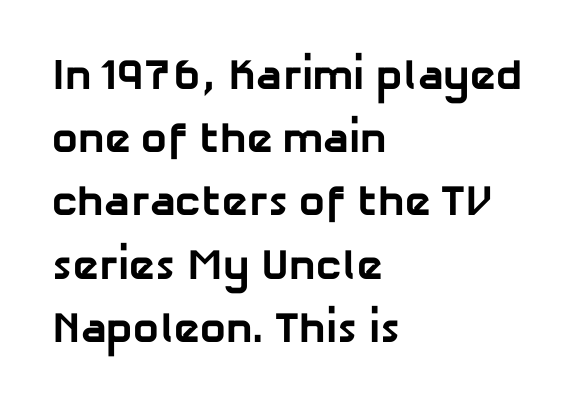
Teacher's note: observe the even left margin — that is flush-left alignment. You could not count columns in this text — the font is proportionally spaced. No feet cap the strokes, marking this as sans-serif type. Normally led — the rows are evenly, conventionally spaced. Quick note: underline off.
